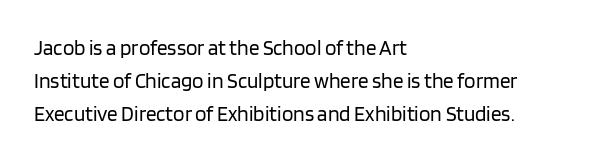
Q: Is the text bold? A: No.
Q: Is the text italic (slanted)? A: No, it is upright.
Q: Is the text underlined? A: No.
Q: How is the paragraph aligned? A: Left-aligned.
Q: Is the spacing between letters normal or unusually wide? A: Normal.
Q: Is the spacing between lines tight, normal or loose? A: Normal.
